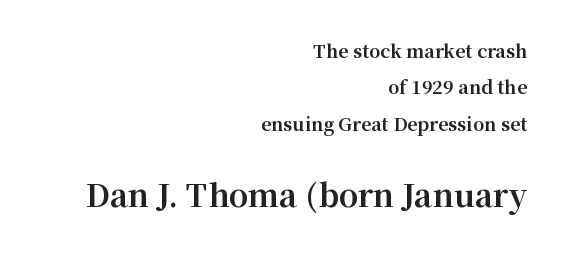
{"serif": "yes", "italic": "no", "bold": "yes", "weight": "bold", "width": "normal", "stroke_contrast": "medium", "x_height": "medium", "monospaced": "no", "underline": "no", "align": "right", "line_spacing": "loose", "line_spacing_ratio": 2.02, "letter_spacing": "normal", "letter_spacing_em": 0.0, "larger_block": "second", "size_ratio": 1.72, "glyph_px": 31}
